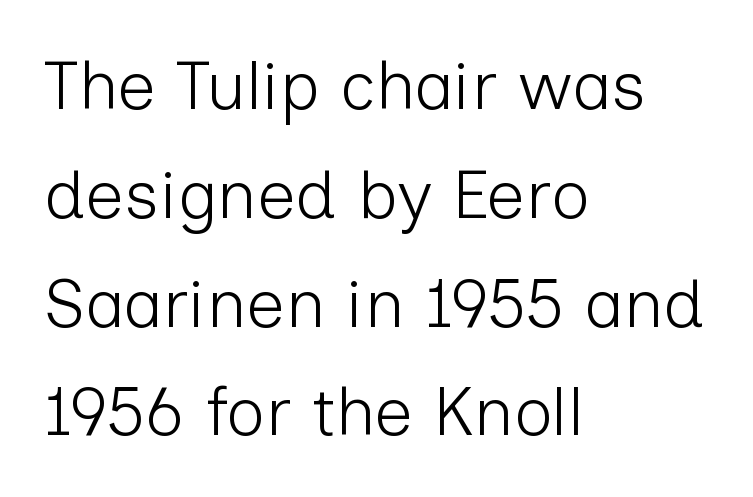
{"serif": "no", "italic": "no", "bold": "no", "weight": "light", "width": "normal", "stroke_contrast": "low", "x_height": "medium", "monospaced": "no", "underline": "no", "align": "left", "line_spacing": "normal", "line_spacing_ratio": 1.6, "letter_spacing": "normal", "letter_spacing_em": 0.0, "glyph_px": 68}
